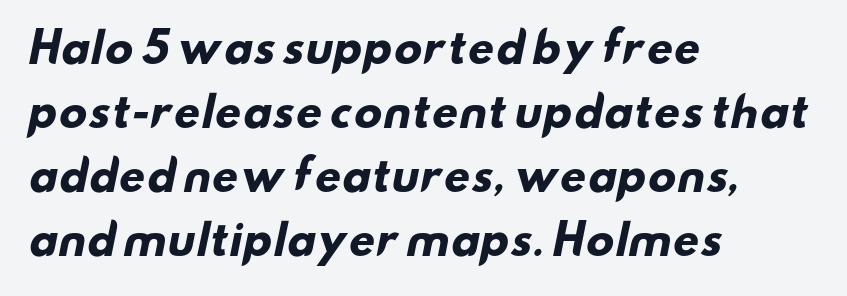
The image shows 41 px heavy, wide sans-serif type; set left-aligned, normal line spacing (1.56x), normal letter spacing, not underlined; low stroke contrast and a small x-height.
